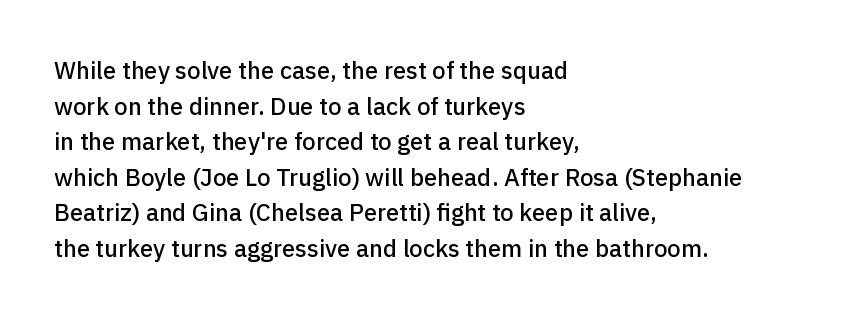
The lettering holds an erect, upright posture throughout. Inter-character spacing is left at the font's built-in metrics. The glyphs are unaccompanied by any horizontal stroke below them. Horizontal alignment here is leftward, the default for most running prose. Is there much room between lines? A standard amount, neither cramped nor airy.
